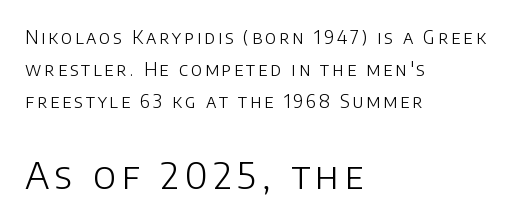
Every row of glyphs begins at an identical x-position on the left. The axis of the letterforms is exactly vertical. The string is rendered with underlining switched off. The font is comparable to plain body text, perhaps lighter.
